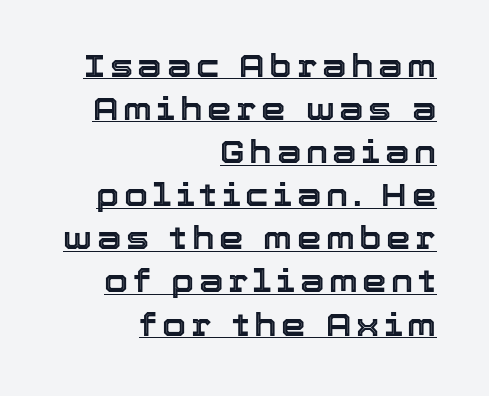
Q: Is the text italic (slanted)? A: No, it is upright.
Q: Is the text underlined? A: Yes.
Q: How is the paragraph aligned? A: Right-aligned.
Q: Is the spacing between lines tight, normal or loose? A: Normal.
Q: Width (condensed, normal, or wide)? A: Normal.
Q: x-height? A: Medium.
Q: Monospaced? A: No.
